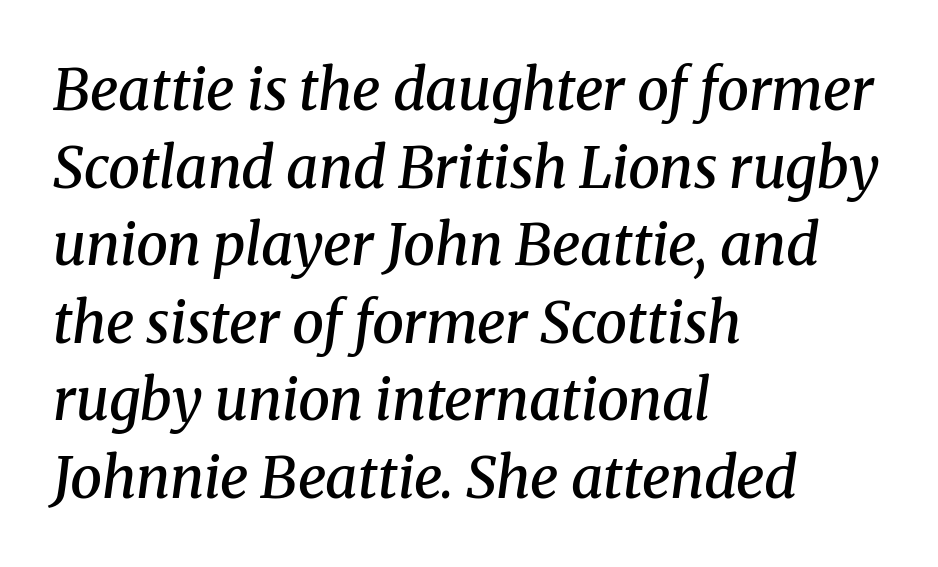
The image shows 57 px semibold serif type, italic (leaning right); set left-aligned, normal line spacing (1.36x), normal letter spacing, not underlined; medium stroke contrast and a medium x-height.
